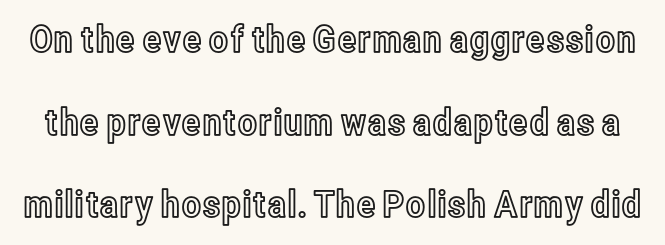
{"italic": "no", "width": "condensed", "x_height": "medium", "monospaced": "no", "underline": "no", "line_spacing": "loose", "line_spacing_ratio": 2.23, "letter_spacing": "normal", "letter_spacing_em": 0.0, "glyph_px": 37}
